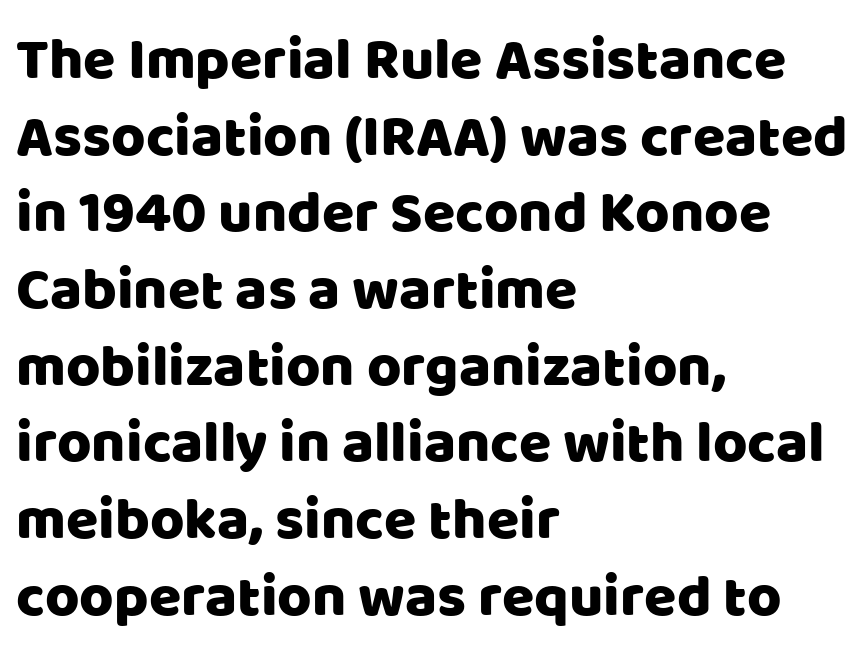
Horizontal alignment here is leftward, the default for most running prose. Default kerning and tracking; the words read as compact shapes. Nothing sits at the stroke ends, so this counts as sans-serif. The face used here is proportionally spaced, like ordinary book or web type.
